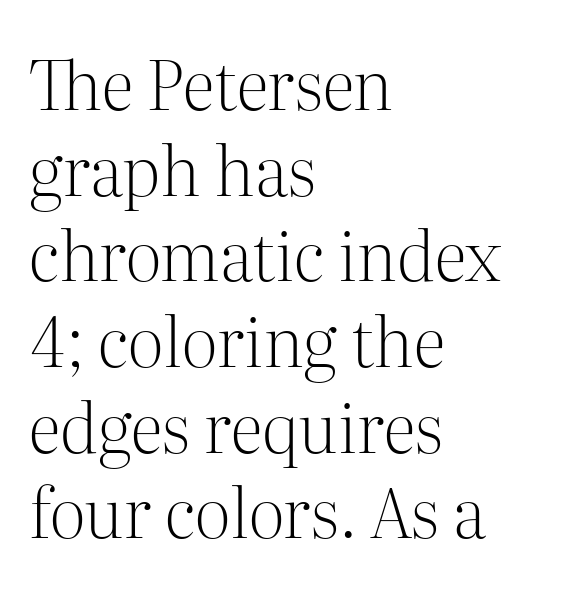
The image shows 68 px light serif type, upright; set left-aligned, normal line spacing (1.26x), normal letter spacing, not underlined; medium stroke contrast and a medium x-height.
